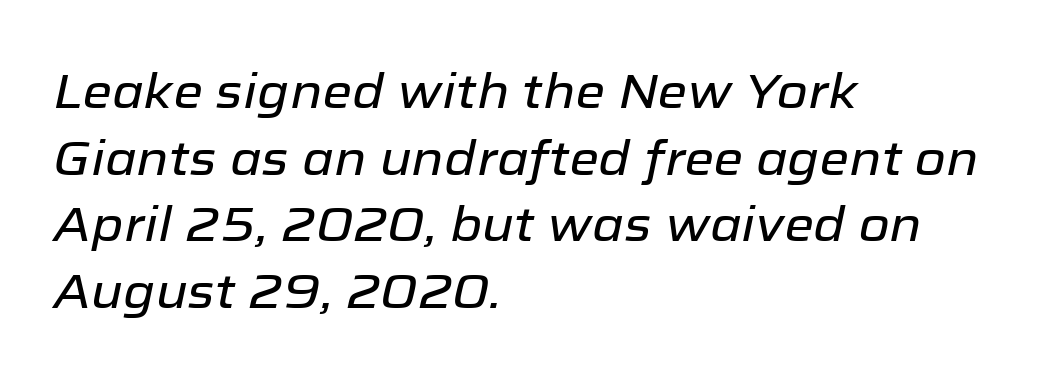
The image shows 48 px text type, italic (leaning right); set left-aligned, normal line spacing (1.39x), normal letter spacing, not underlined; low stroke contrast and a medium x-height.
